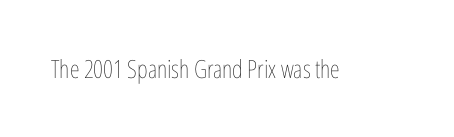
{"italic": "no", "bold": "no", "underline": "no", "letter_spacing": "normal", "letter_spacing_em": 0.0, "glyph_px": 25}
